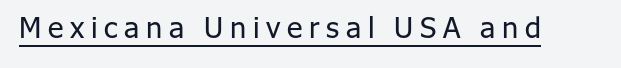
Q: Is the text bold? A: No.
Q: Is the text italic (slanted)? A: No, it is upright.
Q: Is the typeface a serif or a sans-serif typeface? A: Sans-serif.
Q: Is the text underlined? A: Yes.
Q: Is the spacing between letters normal or unusually wide? A: Unusually wide.
Q: Width (condensed, normal, or wide)? A: Normal.
Q: Stroke contrast? A: Low.
Q: x-height? A: Medium.
Q: Monospaced? A: No.
